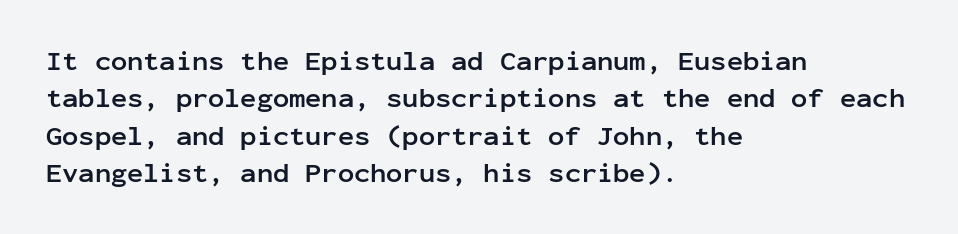
The image shows 27 px bold type, upright; set left-aligned, normal line spacing (1.38x), normal letter spacing, not underlined.
